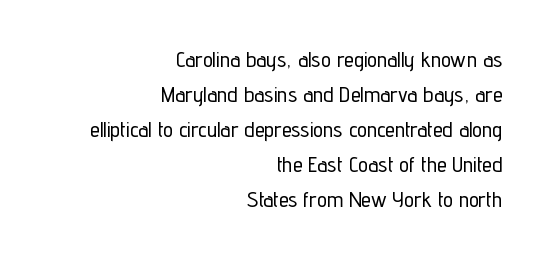
The image shows 22 px text type, upright; set right-aligned, normal line spacing (1.59x), normal letter spacing, not underlined.
